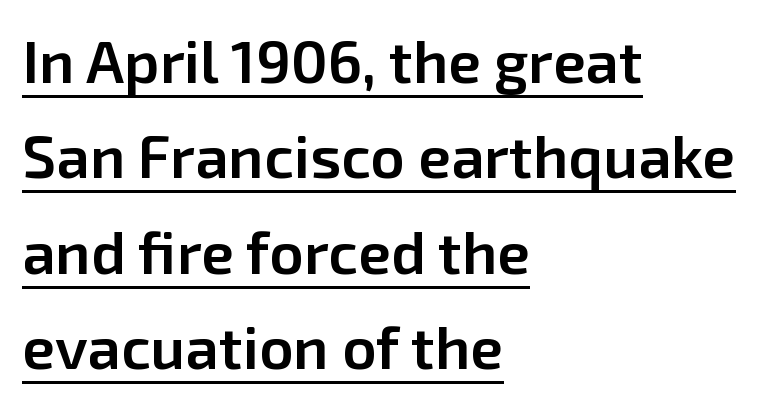
The image shows 60 px semibold sans-serif type, upright; set left-aligned, normal line spacing (1.59x), normal letter spacing, underlined; low stroke contrast and a medium x-height.
